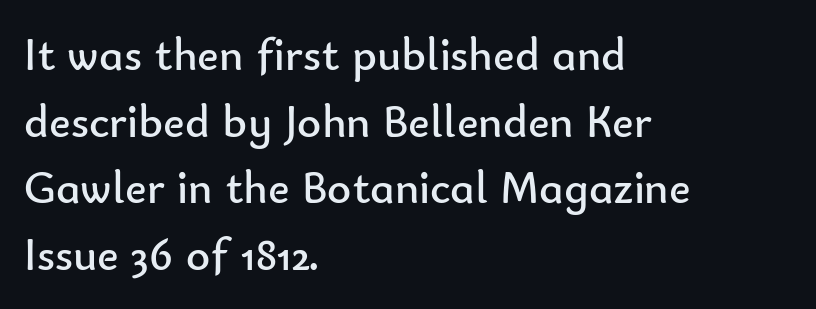
{"serif": "no", "italic": "no", "bold": "no", "weight": "regular", "width": "normal", "stroke_contrast": "low", "x_height": "small", "monospaced": "no", "underline": "no", "align": "left", "line_spacing": "normal", "line_spacing_ratio": 1.45, "letter_spacing": "normal", "letter_spacing_em": 0.0, "glyph_px": 46}
